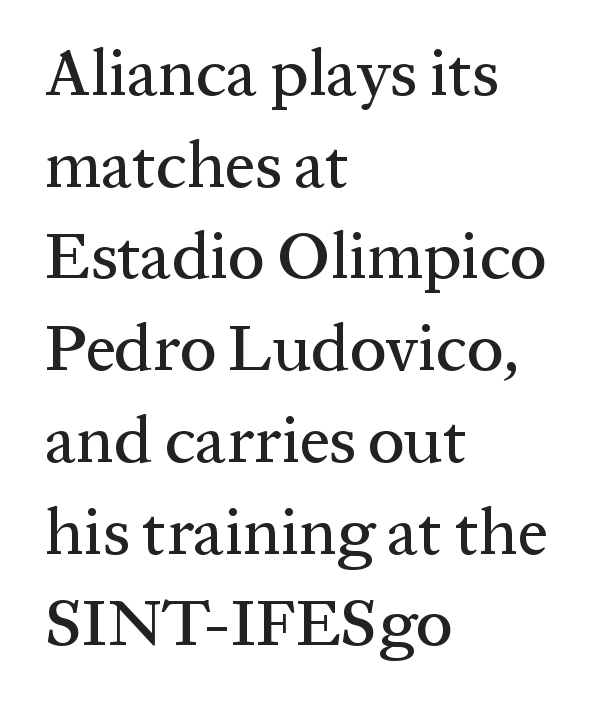
Descender tails drop into unmarked territory. The passage shown is typed in a proportional face where columns would drift. A typesetter would call this zero additional tracking. The line-height multiplier appears to be the usual default. Where is the straight margin? On the left. These lines were composed using upright roman letters.
